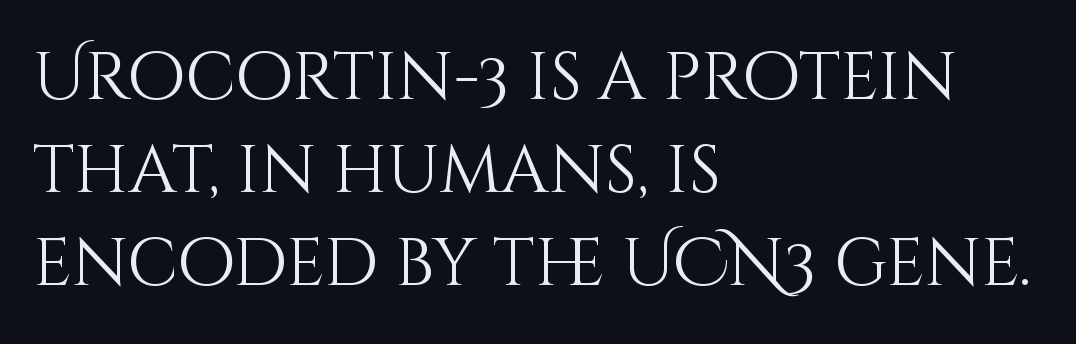
Q: Is the text bold? A: No.
Q: Is the text italic (slanted)? A: No, it is upright.
Q: Is the text underlined? A: No.
Q: How is the paragraph aligned? A: Left-aligned.
Q: Is the spacing between letters normal or unusually wide? A: Normal.
Q: Is the spacing between lines tight, normal or loose? A: Normal.
Q: Width (condensed, normal, or wide)? A: Normal.
Q: Stroke contrast? A: Medium.
Q: x-height? A: Large.
Q: Monospaced? A: No.
